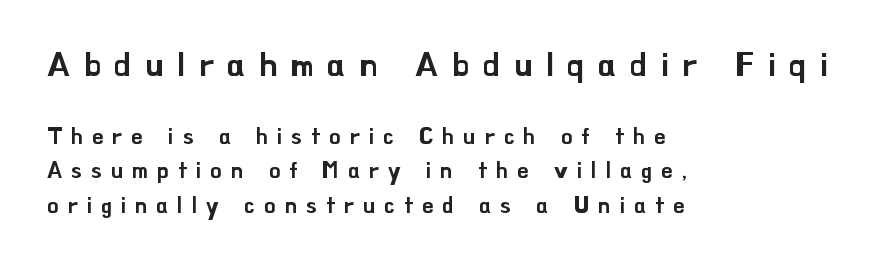
You could only call the tracking loose — the letters float apart. A bare baseline throughout the passage. One glance says typical: line gaps are just what's usual. Italic? Not at all — the glyphs are vertical.
